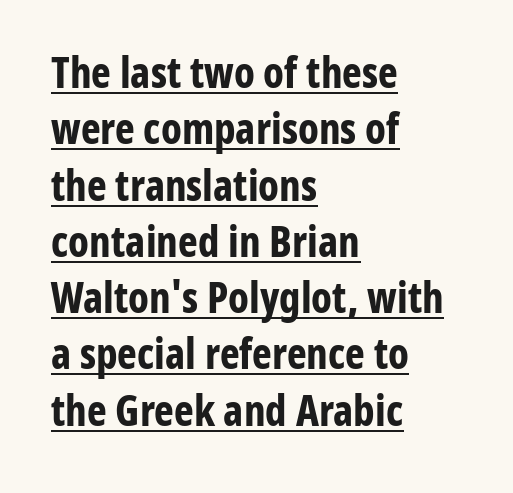
The image shows 42 px bold, condensed sans-serif type, upright; set left-aligned, normal line spacing (1.34x), normal letter spacing, underlined; low stroke contrast and a medium x-height.
